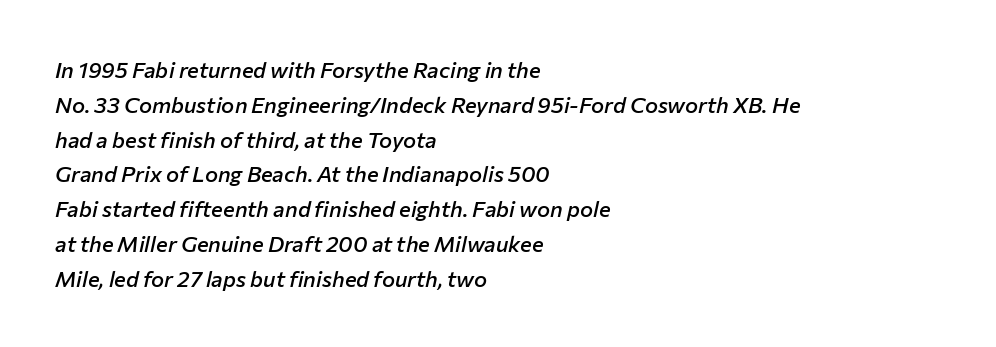
These lines keep a tight, regular rhythm from letter to letter. Would a proofreader flag this as italicized? Yes. Interline gaps are of average width in this sample. Check the space under the baseline: it is left empty. The glyphs have the mass of a demibold cut, below bold. The passage is arranged the way most books set body copy — flush left.
